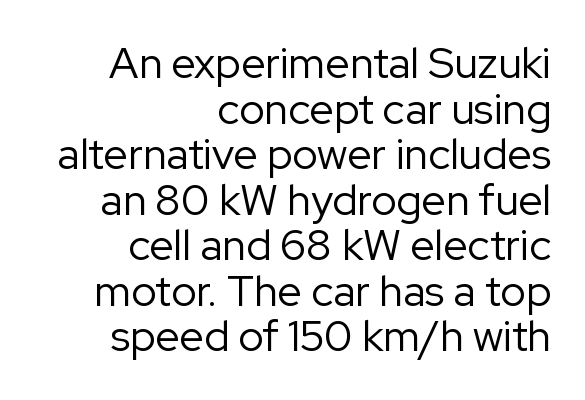
This sample trades vertical openness for compactness between lines. Designer's note — italics off, roman on. Underlining? Definitely not there. A typesetter would call this zero additional tracking. Caption: multi-line text, flush right, ragged left.
